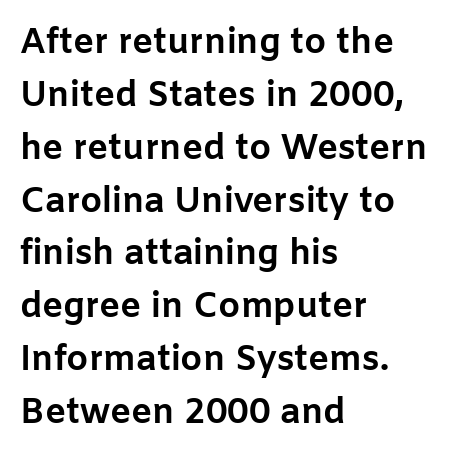
The image shows 35 px bold sans-serif type, upright; set left-aligned, normal line spacing (1.51x), normal letter spacing, not underlined; low stroke contrast and a medium x-height.
